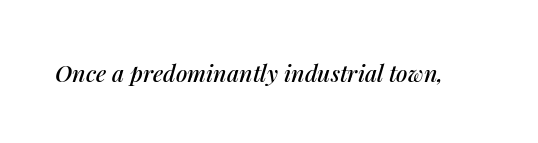
{"italic": "yes", "lean": "right", "slant_degrees": 14, "underline": "no", "letter_spacing": "normal", "letter_spacing_em": 0.0, "glyph_px": 23}
